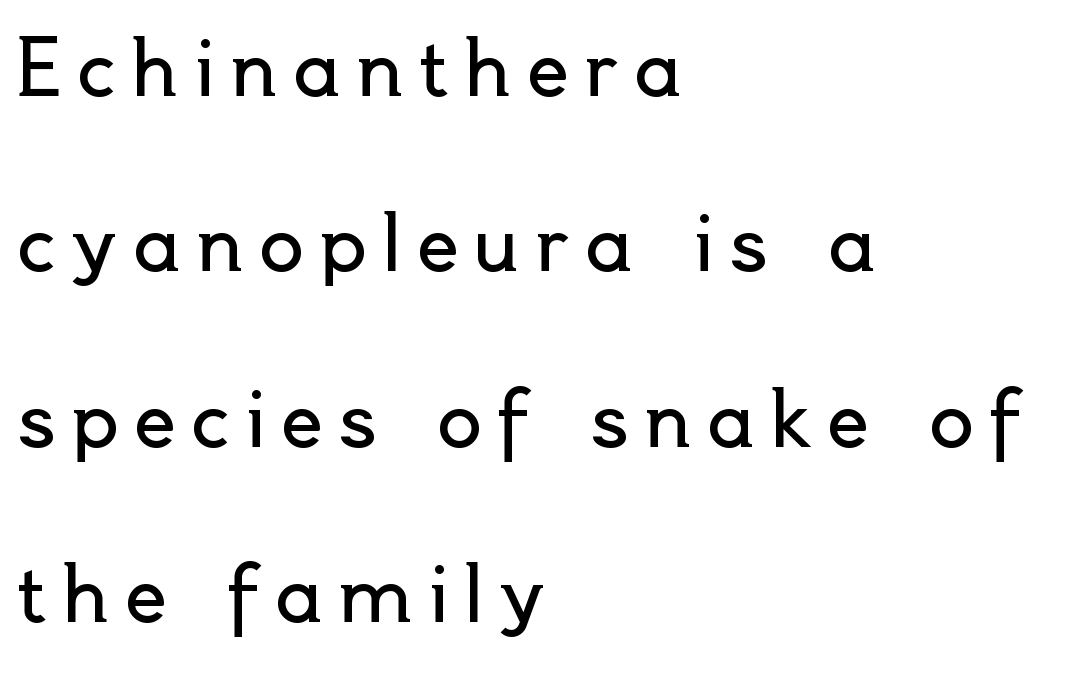
{"serif": "no", "italic": "no", "bold": "no", "weight": "regular", "width": "normal", "x_height": "small", "monospaced": "no", "underline": "no", "align": "left", "line_spacing": "loose", "line_spacing_ratio": 2.34, "letter_spacing": "wide", "letter_spacing_em": 0.2, "glyph_px": 75}
